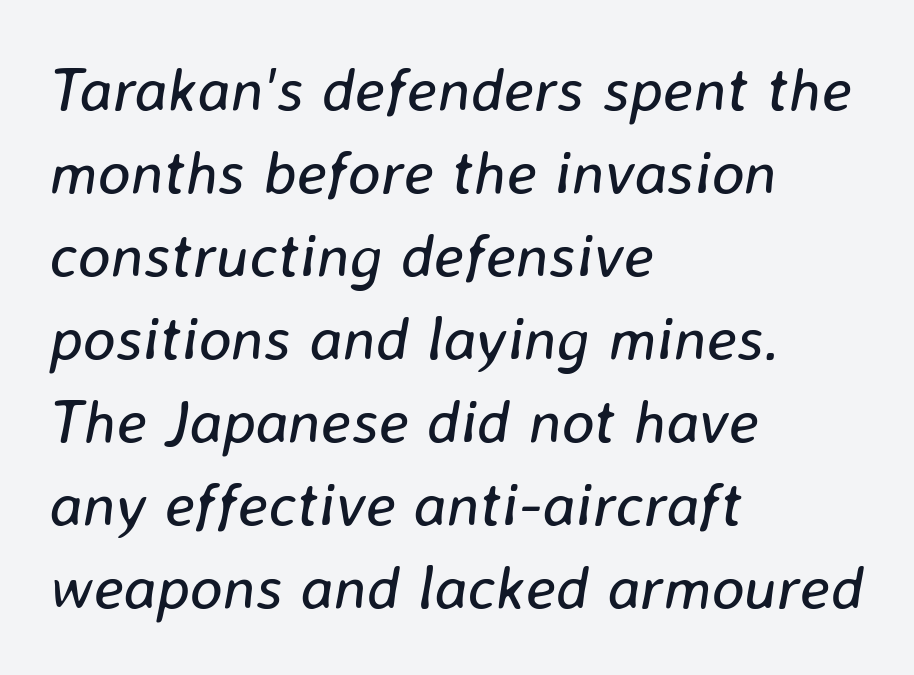
{"italic": "yes", "lean": "right", "slant_degrees": 8, "bold": "no", "weight": "regular", "width": "normal", "stroke_contrast": "low", "x_height": "medium", "monospaced": "no", "underline": "no", "align": "left", "line_spacing": "normal", "line_spacing_ratio": 1.34, "letter_spacing": "normal", "letter_spacing_em": 0.0, "glyph_px": 62}
